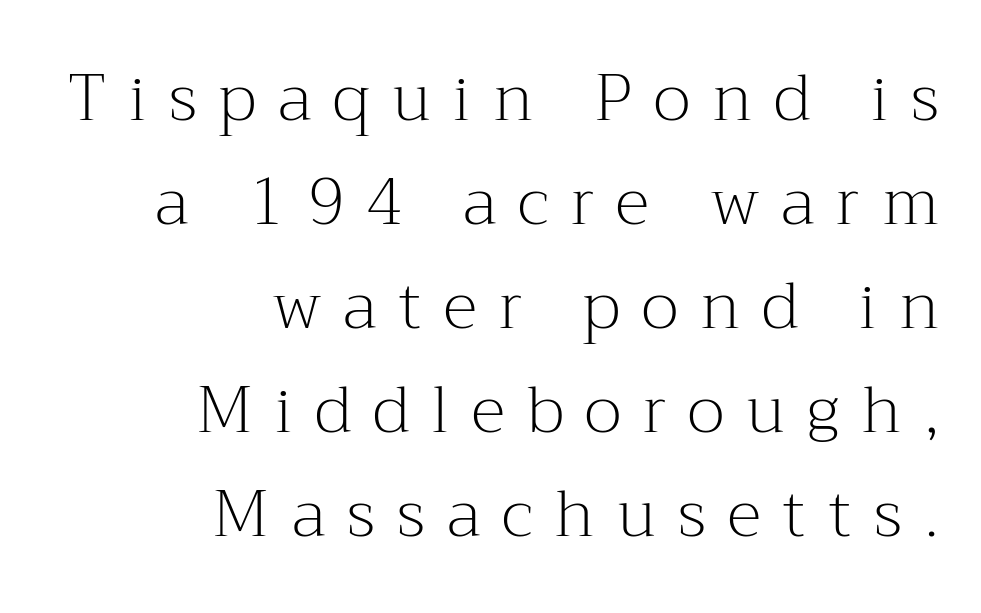
{"serif": "yes", "italic": "no", "bold": "no", "weight": "light", "width": "normal", "stroke_contrast": "medium", "x_height": "medium", "monospaced": "no", "underline": "no", "align": "right", "line_spacing": "normal", "line_spacing_ratio": 1.6, "letter_spacing": "wide", "letter_spacing_em": 0.34, "glyph_px": 65}
